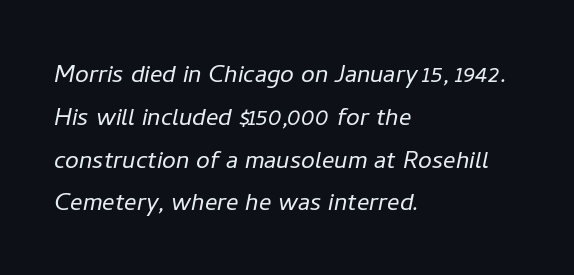
{"italic": "yes", "lean": "right", "slant_degrees": 11, "bold": "no", "weight": "light", "width": "normal", "stroke_contrast": "low", "x_height": "medium", "monospaced": "no", "underline": "no", "align": "left", "line_spacing": "normal", "line_spacing_ratio": 1.38, "letter_spacing": "normal", "letter_spacing_em": 0.0, "glyph_px": 31}
